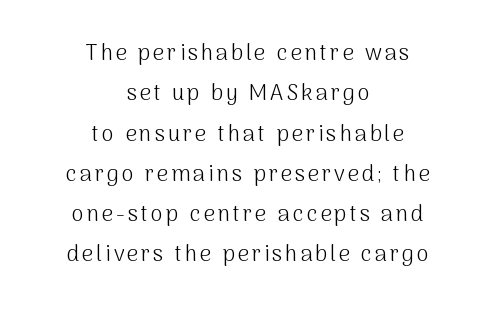
The strip under each line holds only bare page. The paragraph shown floats in the horizontal middle. Characters remain perfectly vertical along every line. The strokes are not fattened; the text isn't bold.
